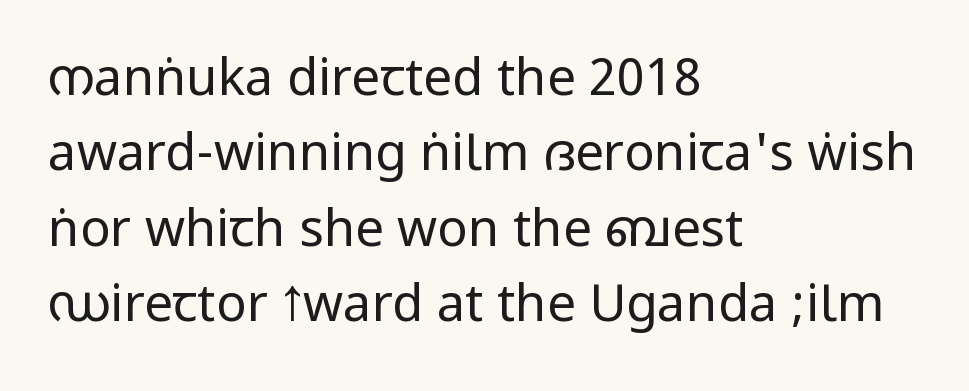
{"serif": "no", "italic": "no", "bold": "no", "weight": "regular", "width": "condensed", "stroke_contrast": "low", "underline": "no", "align": "left", "line_spacing": "normal", "line_spacing_ratio": 1.48, "letter_spacing": "normal", "letter_spacing_em": 0.0, "glyph_px": 51}
